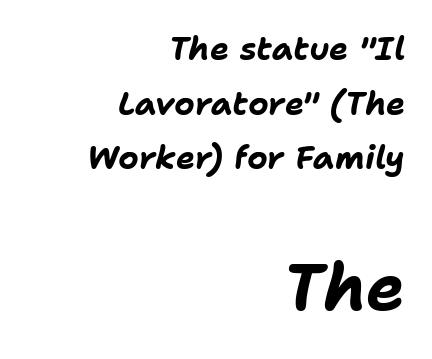
{"italic": "yes", "lean": "right", "slant_degrees": 11, "bold": "yes", "weight": "bold", "width": "normal", "stroke_contrast": "low", "x_height": "medium", "monospaced": "no", "underline": "no", "align": "right", "line_spacing_ratio": 1.71, "letter_spacing": "normal", "letter_spacing_em": 0.0, "larger_block": "second", "size_ratio": 2.03, "glyph_px": 65}
